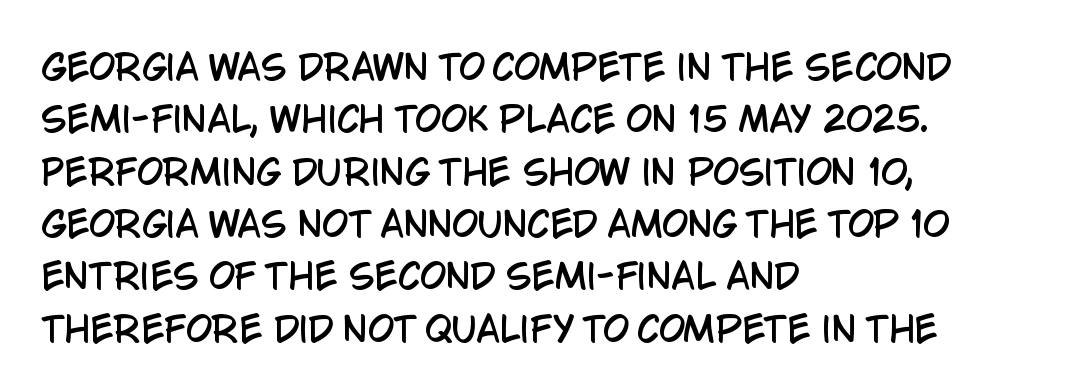
Unlike a traditional serif, this face leaves its strokes unadorned. A student would call this left alignment; a typographer would say flush left, rag right. In terms of letterspacing, this is plain default setting. The passage shown is typed in a proportional face where columns would drift. Regarding leading, the lines here are spaced in the standard way.
